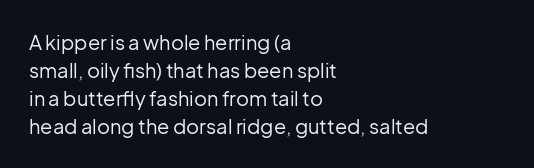
Q: Is the text bold? A: No.
Q: Is the text italic (slanted)? A: No, it is upright.
Q: Is the text underlined? A: No.
Q: How is the paragraph aligned? A: Left-aligned.
Q: Is the spacing between letters normal or unusually wide? A: Normal.
Q: Is the spacing between lines tight, normal or loose? A: Normal.
